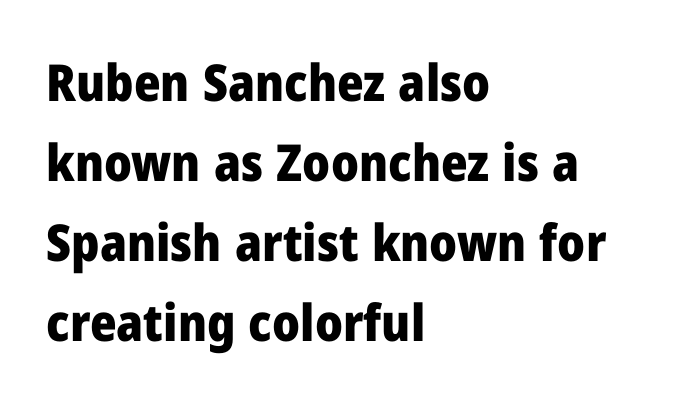
{"serif": "no", "italic": "no", "bold": "yes", "weight": "heavy", "width": "normal", "stroke_contrast": "low", "x_height": "medium", "monospaced": "no", "underline": "no", "align": "left", "line_spacing": "normal", "line_spacing_ratio": 1.57, "letter_spacing": "normal", "letter_spacing_em": 0.0, "glyph_px": 51}
